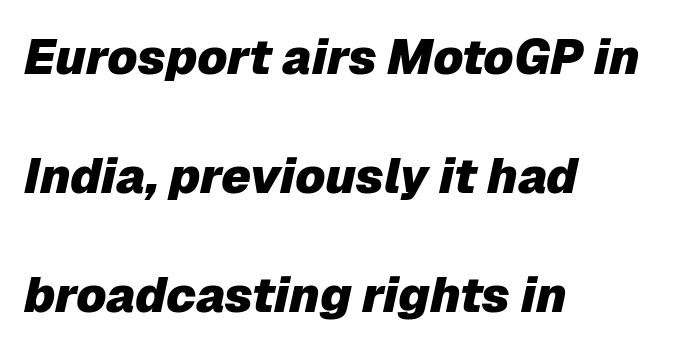
Bold? Absolutely — the strokes are thick and heavy. This sample uses an oblique cut, with every glyph tilted off the vertical. This sample uses plain, unmodified letter spacing. The rendering uses natural spacing where letterforms have individual widths. Loosely led — the rows are spread out. Underline: absent.
